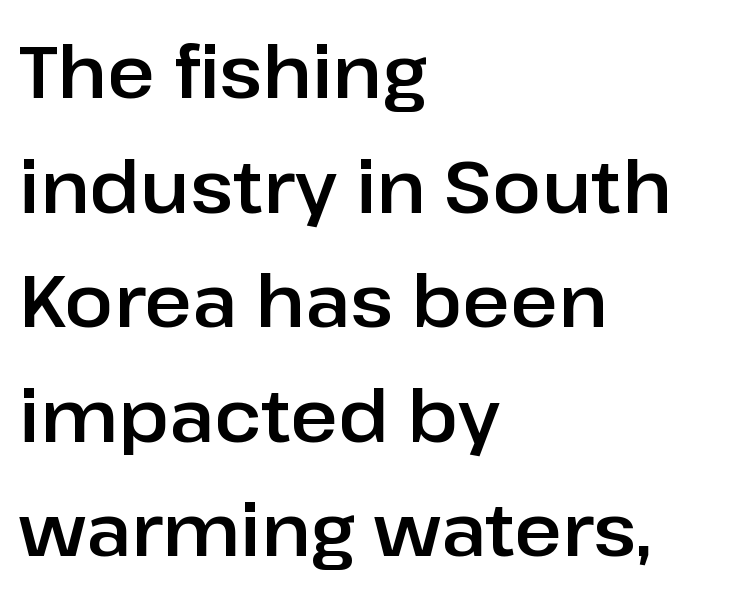
{"serif": "no", "italic": "no", "width": "normal", "stroke_contrast": "low", "x_height": "medium", "monospaced": "no", "underline": "no", "align": "left", "line_spacing": "normal", "line_spacing_ratio": 1.57, "letter_spacing": "normal", "letter_spacing_em": 0.0, "glyph_px": 73}
